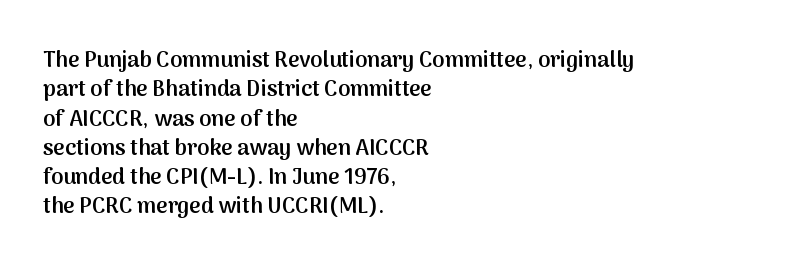
Q: Is the text bold? A: Semi-bold.
Q: Is the text italic (slanted)? A: No, it is upright.
Q: Is the text underlined? A: No.
Q: How is the paragraph aligned? A: Left-aligned.
Q: Is the spacing between letters normal or unusually wide? A: Normal.
Q: Is the spacing between lines tight, normal or loose? A: Normal.
